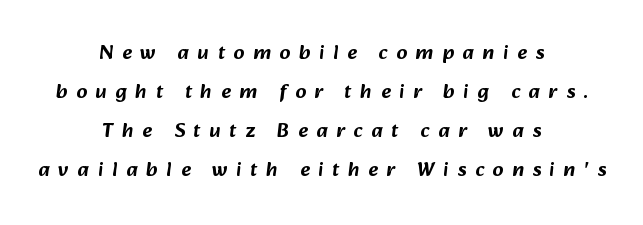
The image shows 21 px text type; set centered, line spacing 1.85x, unusually wide letter spacing (+0.41 em), not underlined.
